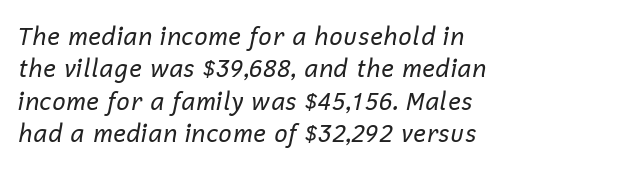
Q: Is the text bold? A: No.
Q: Is the text italic (slanted)? A: Yes, it leans right by about 12 degrees.
Q: Is the text underlined? A: No.
Q: How is the paragraph aligned? A: Left-aligned.
Q: Is the spacing between letters normal or unusually wide? A: Normal.
Q: Is the spacing between lines tight, normal or loose? A: Normal.
